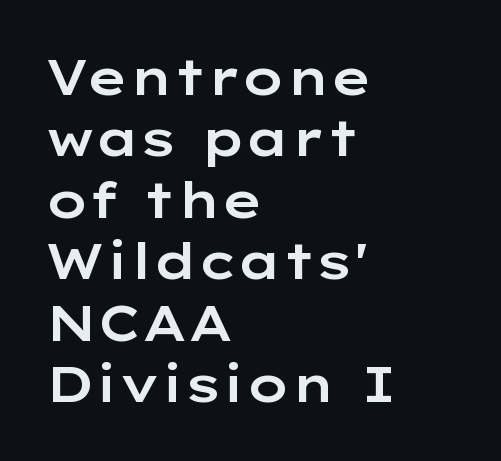
Q: Is the text italic (slanted)? A: No, it is upright.
Q: Is the typeface a serif or a sans-serif typeface? A: Sans-serif.
Q: Is the text underlined? A: No.
Q: How is the paragraph aligned? A: Left-aligned.
Q: Is the spacing between letters normal or unusually wide? A: Normal.
Q: Width (condensed, normal, or wide)? A: Wide.
Q: Stroke contrast? A: Low.
Q: x-height? A: Medium.
Q: Monospaced? A: No.
